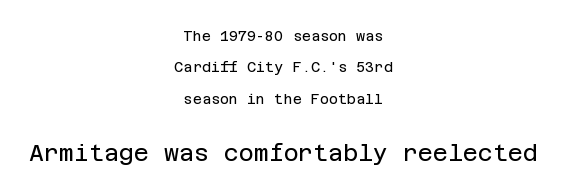
A roman cut, with each character standing at attention. This rendering features lettering with no underline. Visually the block forms a symmetrical silhouette, jagged on both flanks. Tracking value appears to be zero — textbook default spacing. The typesetting does not lean heavy: it is not bold.
